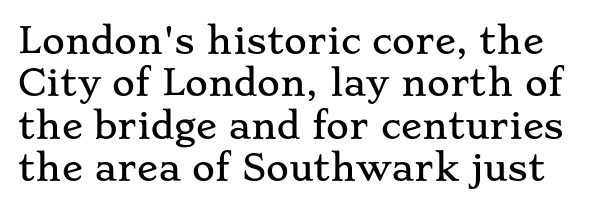
{"serif": "yes", "italic": "no", "width": "wide", "stroke_contrast": "low", "x_height": "small", "monospaced": "no", "underline": "no", "line_spacing_ratio": 1.21, "letter_spacing": "normal", "letter_spacing_em": 0.0, "glyph_px": 35}
